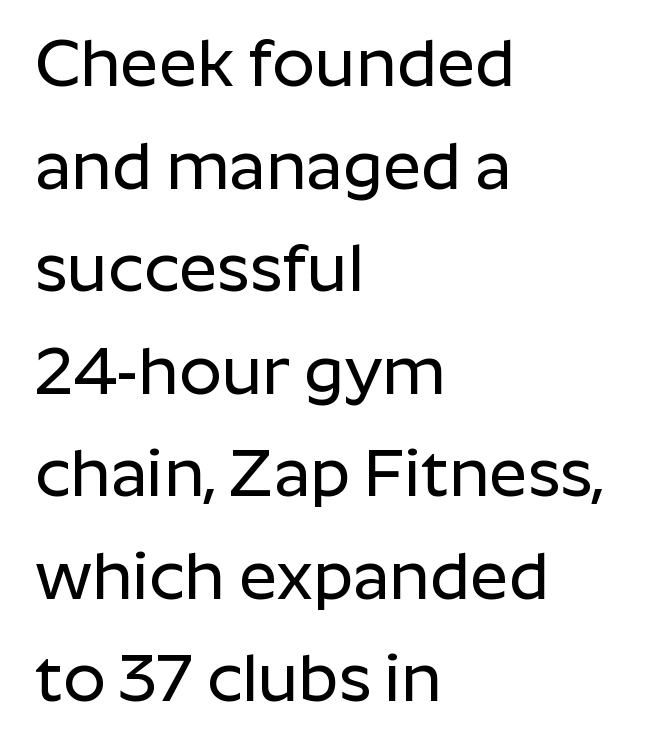
The font's upright variant was chosen for this text. Typographically, this falls in the sans-serif category. The letters sit at their default tracking, neither squeezed nor spread. Honestly, the row spacing looks completely unremarkable. Line beginnings align vertically; line endings do not. The passage shown is typed in a proportional face where columns would drift.
